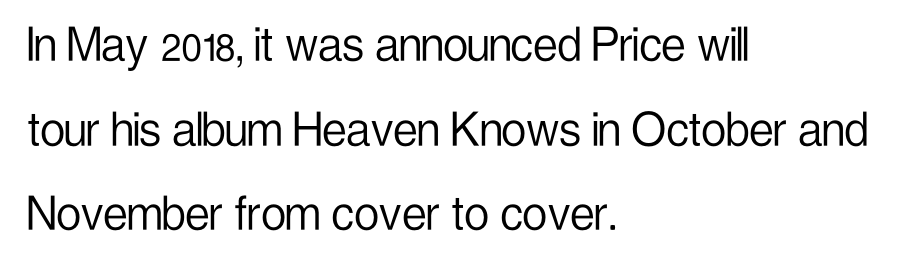
Q: Is the text bold? A: No.
Q: Is the text italic (slanted)? A: No, it is upright.
Q: Is the typeface a serif or a sans-serif typeface? A: Sans-serif.
Q: Is the text underlined? A: No.
Q: How is the paragraph aligned? A: Left-aligned.
Q: Is the spacing between letters normal or unusually wide? A: Normal.
Q: Is the spacing between lines tight, normal or loose? A: Normal.
Q: Width (condensed, normal, or wide)? A: Condensed.
Q: Stroke contrast? A: Low.
Q: x-height? A: Medium.
Q: Monospaced? A: No.
